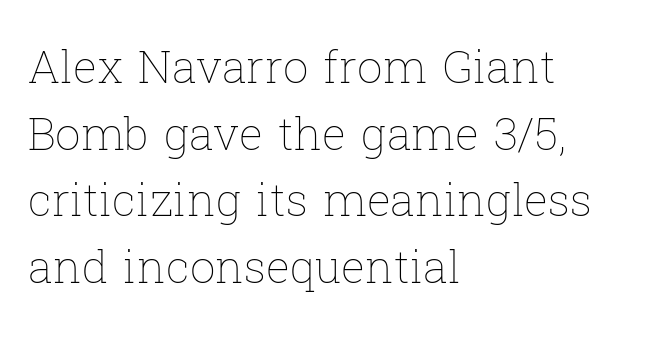
The image shows 45 px thin type, upright; set left-aligned, normal line spacing (1.48x), normal letter spacing, not underlined; low stroke contrast and a medium x-height.
